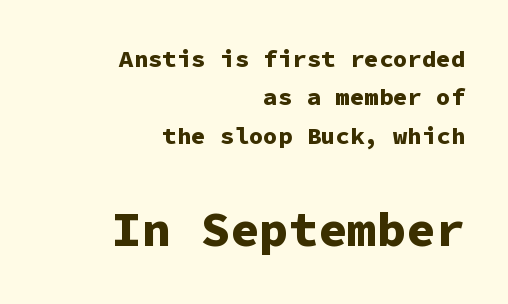
{"serif": "no", "italic": "no", "bold": "yes", "weight": "bold", "width": "normal", "stroke_contrast": "low", "x_height": "medium", "monospaced": "yes", "underline": "no", "align": "right", "line_spacing": "normal", "line_spacing_ratio": 1.6, "letter_spacing": "normal", "letter_spacing_em": 0.0, "larger_block": "second", "size_ratio": 2.04, "glyph_px": 49}
